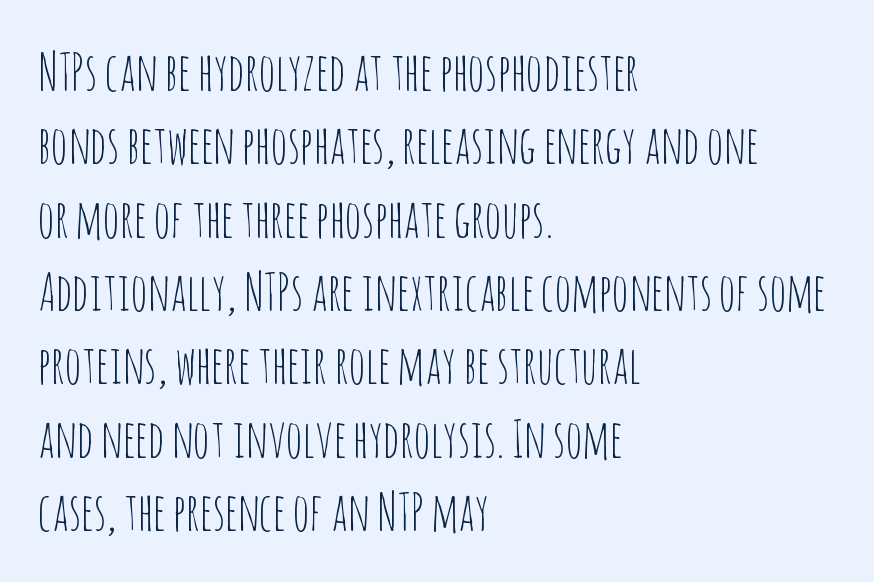
{"serif": "no", "italic": "no", "bold": "no", "weight": "thin", "width": "condensed", "stroke_contrast": "low", "x_height": "large", "monospaced": "no", "underline": "no", "align": "left", "line_spacing": "normal", "line_spacing_ratio": 1.41, "letter_spacing": "normal", "letter_spacing_em": 0.0, "glyph_px": 52}
